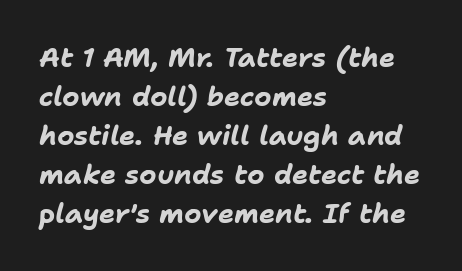
{"italic": "yes", "lean": "right", "slant_degrees": 11, "bold": "yes", "underline": "no", "align": "left", "line_spacing": "normal", "line_spacing_ratio": 1.44, "letter_spacing": "normal", "letter_spacing_em": 0.0, "glyph_px": 27}
